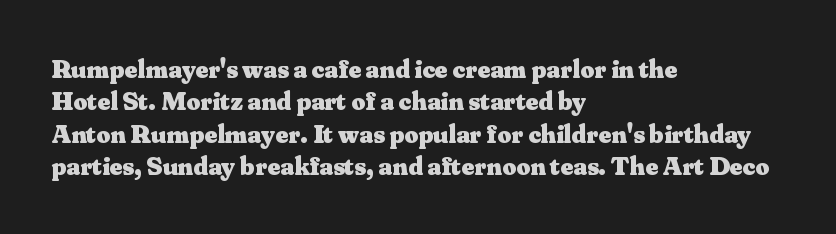
{"italic": "no", "bold": "yes", "underline": "no", "align": "left", "line_spacing_ratio": 1.2, "letter_spacing": "normal", "letter_spacing_em": 0.0, "glyph_px": 27}
